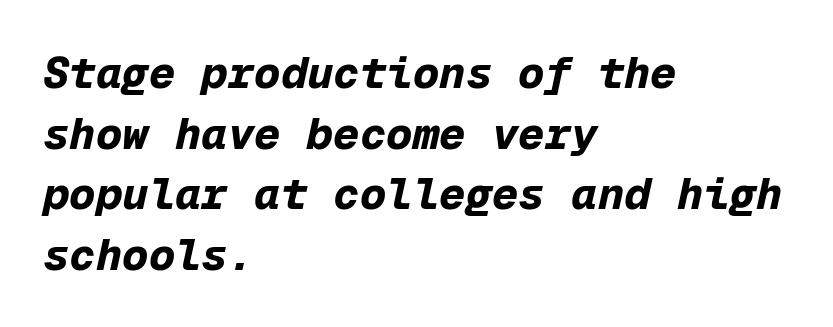
Q: Is the text bold? A: Yes.
Q: Is the text italic (slanted)? A: Yes, it leans right by about 12 degrees.
Q: Is the text underlined? A: No.
Q: How is the paragraph aligned? A: Left-aligned.
Q: Is the spacing between letters normal or unusually wide? A: Normal.
Q: Is the spacing between lines tight, normal or loose? A: Normal.
Q: Width (condensed, normal, or wide)? A: Normal.
Q: Stroke contrast? A: Low.
Q: x-height? A: Medium.
Q: Monospaced? A: Yes.
